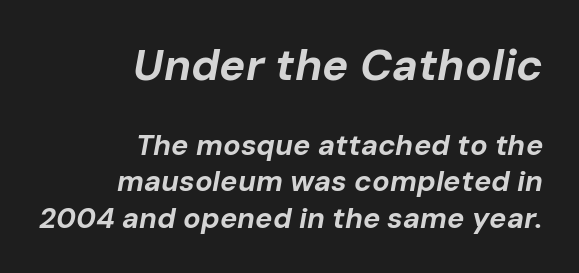
The image shows 44 px bold type, italic (leaning right); set right-aligned, normal line spacing (1.25x), normal letter spacing, not underlined; the first (top) block is 1.52x larger; low stroke contrast and a medium x-height.
